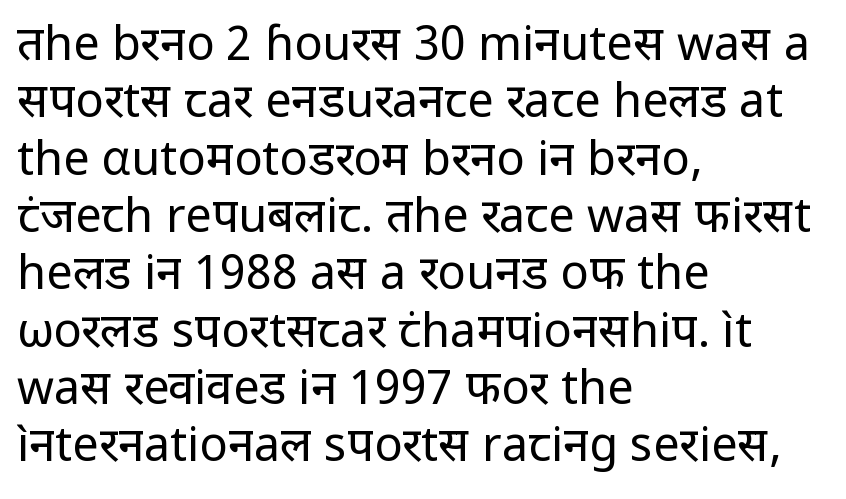
{"serif": "no", "italic": "no", "bold": "no", "weight": "regular", "width": "normal", "stroke_contrast": "low", "x_height": "medium", "monospaced": "no", "underline": "no", "align": "left", "line_spacing_ratio": 1.22, "letter_spacing": "normal", "letter_spacing_em": 0.0, "glyph_px": 47}
